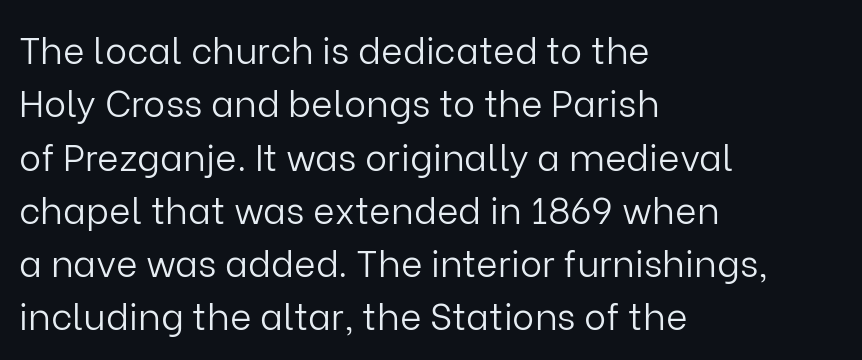
Q: Is the text bold? A: No.
Q: Is the text italic (slanted)? A: No, it is upright.
Q: Is the typeface a serif or a sans-serif typeface? A: Sans-serif.
Q: Is the text underlined? A: No.
Q: How is the paragraph aligned? A: Left-aligned.
Q: Is the spacing between letters normal or unusually wide? A: Normal.
Q: Is the spacing between lines tight, normal or loose? A: Normal.
Q: Width (condensed, normal, or wide)? A: Normal.
Q: Stroke contrast? A: Low.
Q: x-height? A: Medium.
Q: Monospaced? A: No.
